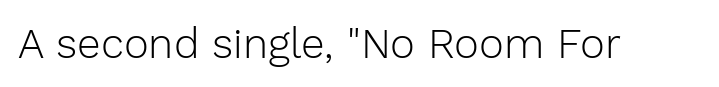
The image shows 42 px light sans-serif type, upright; set normal letter spacing, not underlined; low stroke contrast and a medium x-height.
